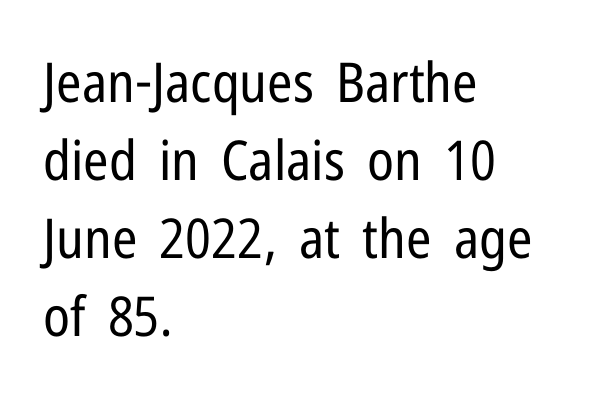
These lines are rendered in a variable-pitch font. The typography opts for an upright posture over an oblique one. Is the block centered? No — it sits flush against the left margin. Note: no serifs on the glyphs.
